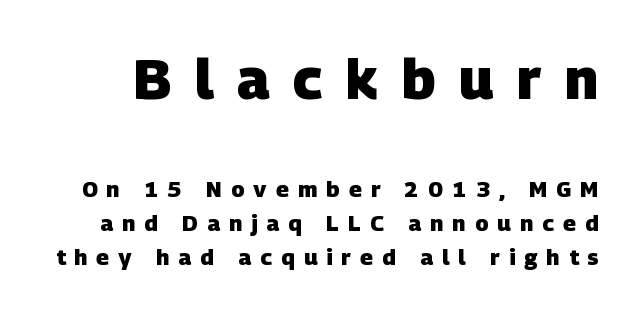
The image shows 56 px heavy sans-serif type; set normal line spacing (1.54x), unusually wide letter spacing (+0.42 em), not underlined; the first (top) block is 2.55x larger; low stroke contrast and a large x-height.
